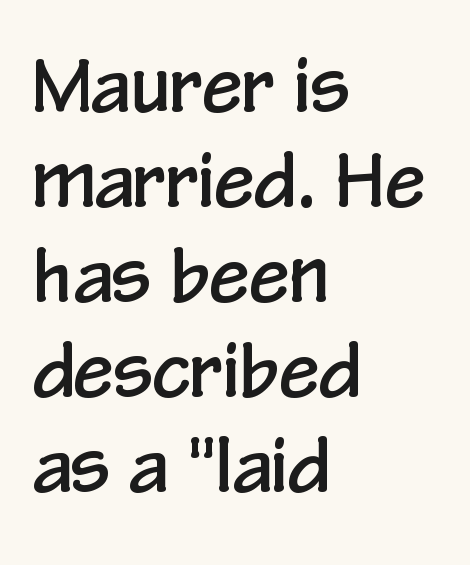
The image shows 73 px condensed sans-serif type, upright; set left-aligned, normal line spacing (1.3x), normal letter spacing, not underlined; low stroke contrast and a medium x-height.
